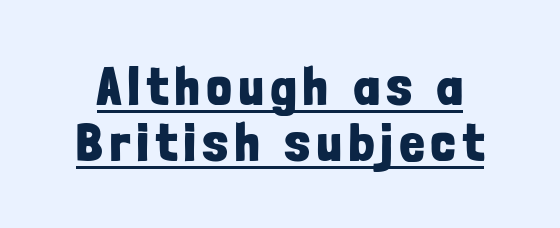
{"serif": "no", "italic": "no", "bold": "yes", "weight": "bold", "width": "condensed", "stroke_contrast": "low", "x_height": "medium", "monospaced": "no", "underline": "yes", "line_spacing": "tight", "line_spacing_ratio": 1.04, "glyph_px": 54}
